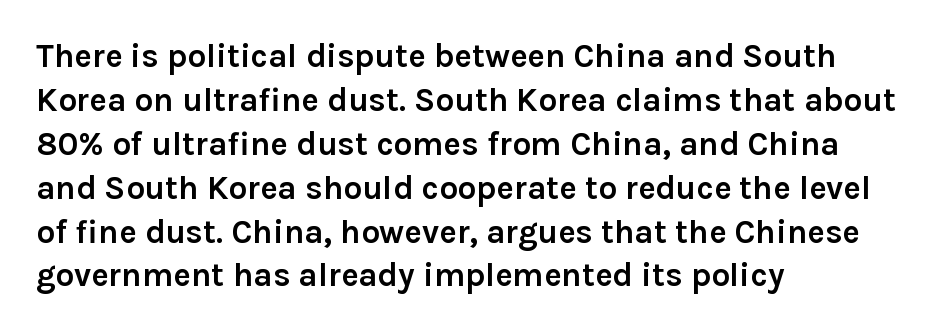
Q: Is the text bold? A: Yes.
Q: Is the text italic (slanted)? A: No, it is upright.
Q: Is the typeface a serif or a sans-serif typeface? A: Sans-serif.
Q: Is the text underlined? A: No.
Q: How is the paragraph aligned? A: Left-aligned.
Q: Is the spacing between letters normal or unusually wide? A: Normal.
Q: Is the spacing between lines tight, normal or loose? A: Normal.
Q: Width (condensed, normal, or wide)? A: Normal.
Q: Stroke contrast? A: Low.
Q: x-height? A: Medium.
Q: Monospaced? A: No.
